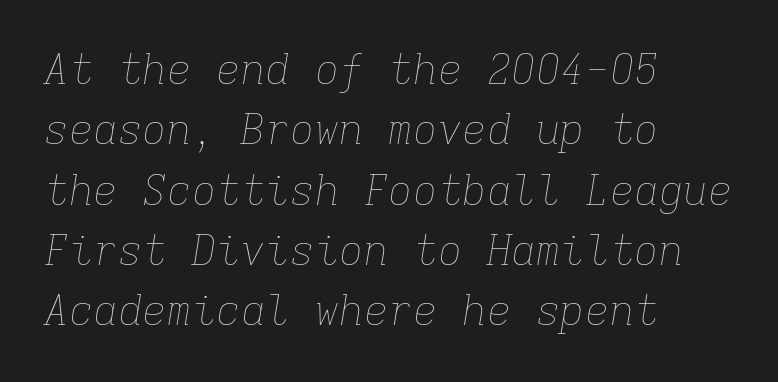
Quick note: interline space is typical. Glyph-to-glyph distance matches everyday printed text. Caption: multi-line text, flush left, ragged right. Stems and bowls with no extra thickness — not bold. The strip under each line holds only bare page. Note the uniform advance width — an 'i' takes as much space as an 'm'.
